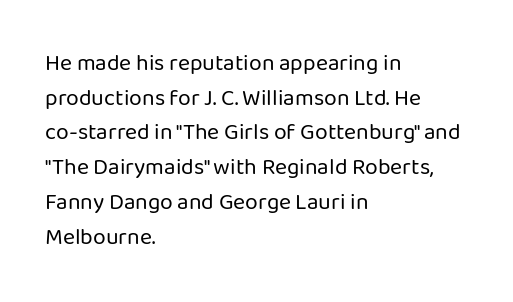
The image shows 23 px text type, upright; set left-aligned, normal line spacing (1.51x), normal letter spacing, not underlined.
